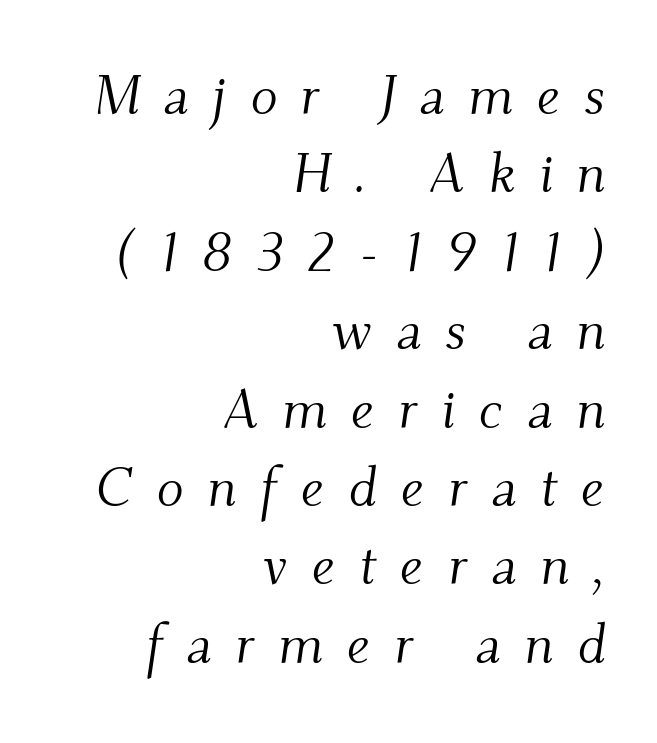
The image shows 56 px light serif type, italic (leaning right); set right-aligned, normal line spacing (1.4x), unusually wide letter spacing (+0.42 em), not underlined; medium stroke contrast and a small x-height.
